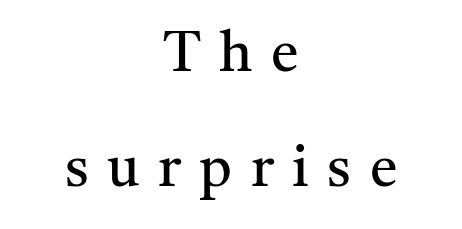
Q: Is the text bold? A: No.
Q: Is the text italic (slanted)? A: No, it is upright.
Q: Is the typeface a serif or a sans-serif typeface? A: Serif.
Q: Is the text underlined? A: No.
Q: How is the paragraph aligned? A: Centered.
Q: Is the spacing between letters normal or unusually wide? A: Unusually wide.
Q: Is the spacing between lines tight, normal or loose? A: Loose.
Q: Width (condensed, normal, or wide)? A: Normal.
Q: Stroke contrast? A: Medium.
Q: x-height? A: Medium.
Q: Monospaced? A: No.
